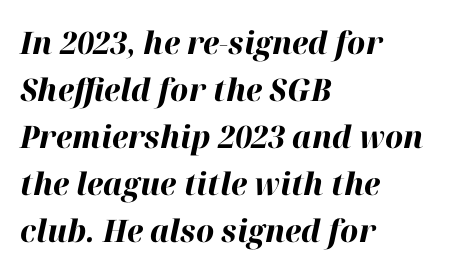
{"italic": "yes", "lean": "right", "slant_degrees": 12, "bold": "yes", "weight": "bold", "width": "normal", "stroke_contrast": "high", "x_height": "medium", "monospaced": "no", "underline": "no", "align": "left", "line_spacing": "normal", "line_spacing_ratio": 1.52, "letter_spacing": "normal", "letter_spacing_em": 0.0, "glyph_px": 31}
